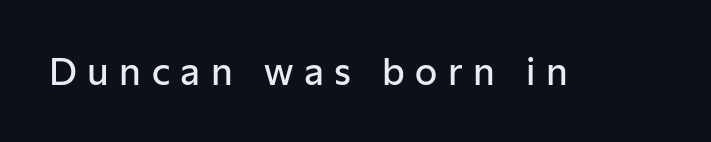
Q: Is the text bold? A: Semi-bold.
Q: Is the text italic (slanted)? A: No, it is upright.
Q: Is the typeface a serif or a sans-serif typeface? A: Sans-serif.
Q: Is the text underlined? A: No.
Q: Is the spacing between letters normal or unusually wide? A: Unusually wide.
Q: Width (condensed, normal, or wide)? A: Normal.
Q: Stroke contrast? A: Low.
Q: x-height? A: Medium.
Q: Monospaced? A: No.
